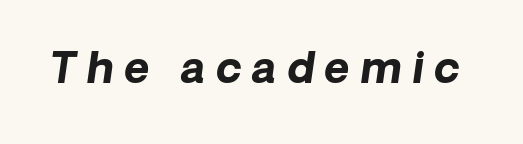
The image shows 43 px bold type, italic (leaning right); set unusually wide letter spacing (+0.25 em), not underlined; low stroke contrast and a medium x-height.
